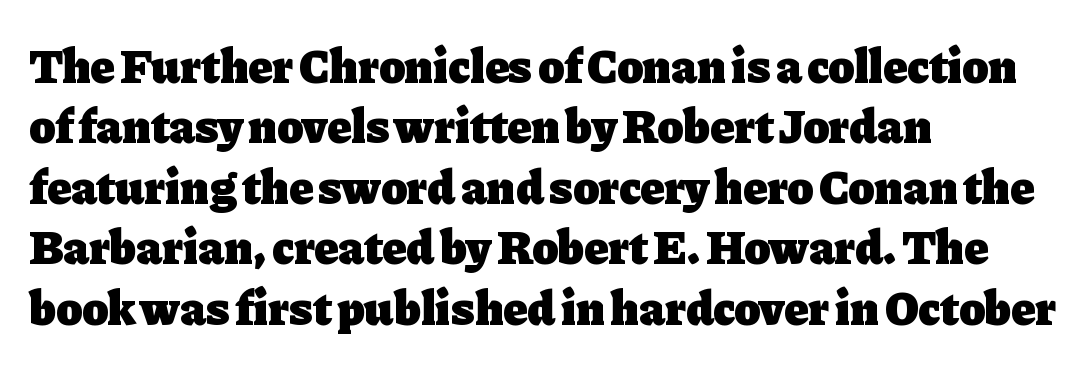
{"serif": "yes", "italic": "no", "bold": "yes", "weight": "heavy", "width": "normal", "stroke_contrast": "low", "x_height": "medium", "monospaced": "no", "underline": "no", "align": "left", "line_spacing": "normal", "line_spacing_ratio": 1.26, "letter_spacing": "normal", "letter_spacing_em": 0.0, "glyph_px": 48}
